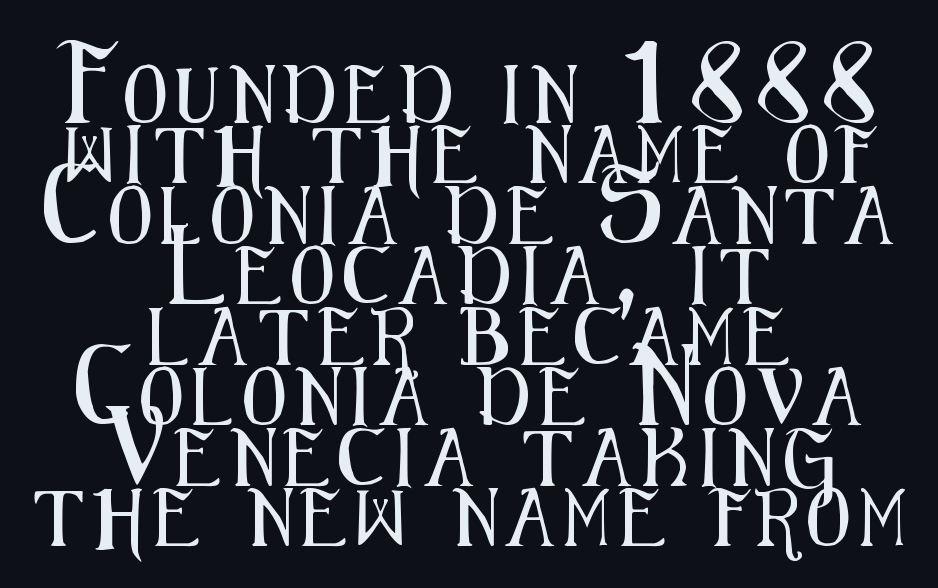
Vertical strokes here are truly vertical. This sample has the flowing, uneven cadence of proportional lettering. In terms of leading, this rendering errs on the cramped side. Typeset on center — no edge is straight. Anything drawn beneath the words? Only blank space.
